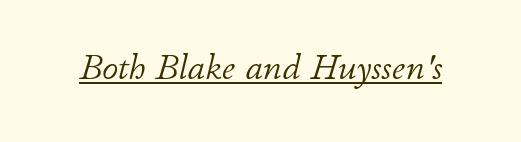
The face used here is proportionally spaced, like ordinary book or web type. Does the lettering tilt? It does — this is italic. Weight: not bold — regular or lighter. What decoration does the sample have? An underline.
